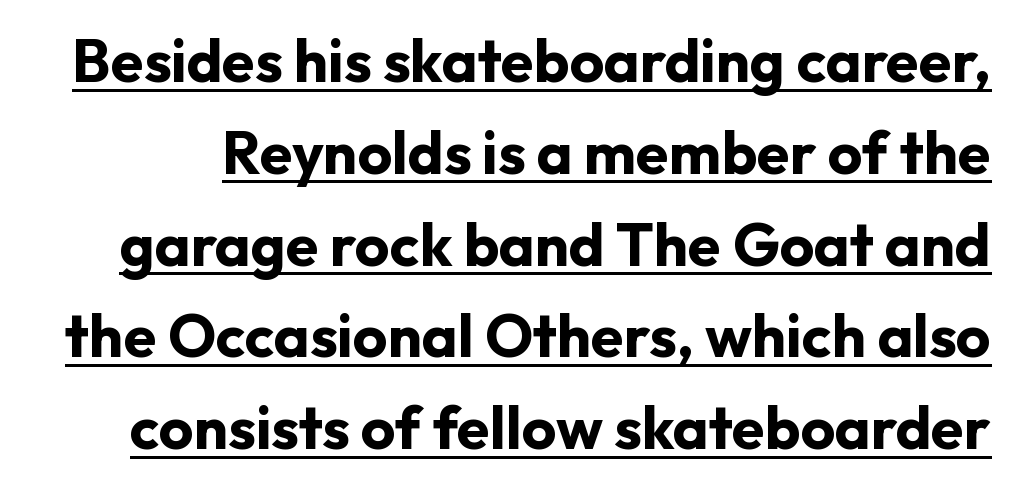
Q: Is the text bold? A: Yes.
Q: Is the text italic (slanted)? A: No, it is upright.
Q: Is the typeface a serif or a sans-serif typeface? A: Sans-serif.
Q: Is the text underlined? A: Yes.
Q: Is the spacing between letters normal or unusually wide? A: Normal.
Q: Is the spacing between lines tight, normal or loose? A: Normal.
Q: Width (condensed, normal, or wide)? A: Normal.
Q: Stroke contrast? A: Low.
Q: x-height? A: Medium.
Q: Monospaced? A: No.
